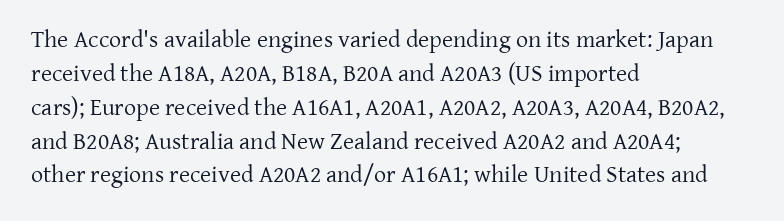
{"italic": "no", "bold": "no", "underline": "no", "align": "left", "line_spacing": "normal", "line_spacing_ratio": 1.41, "letter_spacing": "normal", "letter_spacing_em": 0.0, "glyph_px": 24}
